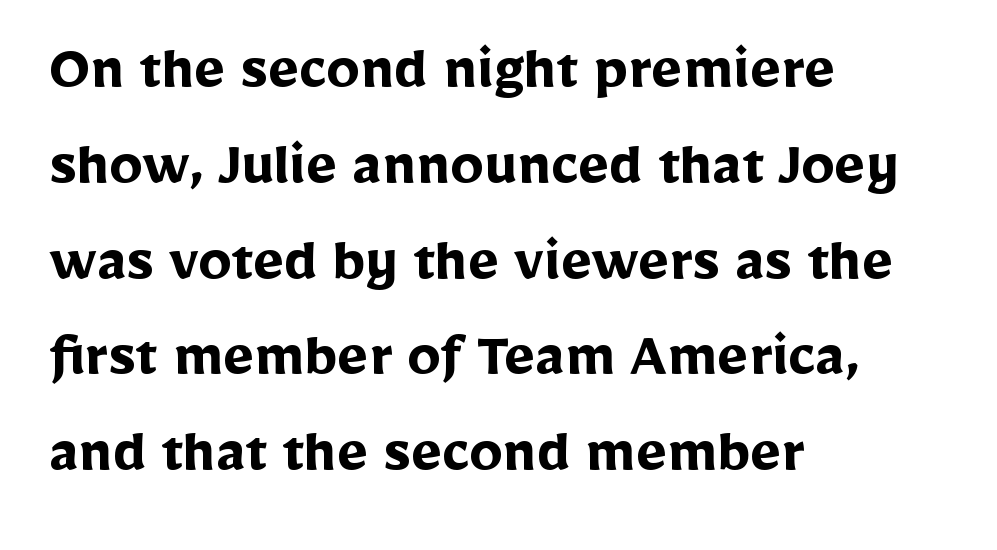
Is the letter spacing exaggerated? No — it looks like the ordinary default. Honestly, there is no underline to notice here at all. This block has exactly the height ordinary leading produces. The axis of the letterforms is exactly vertical. You could not count columns in this text — the font is proportionally spaced. The face used here has the dense, thick strokes of a bold.
